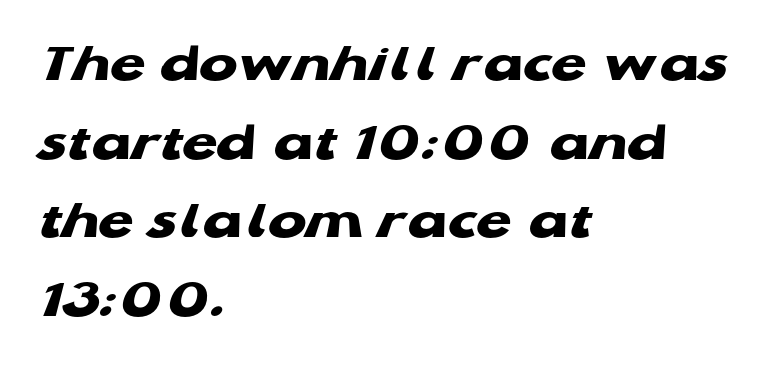
Q: Is the text bold? A: Yes.
Q: Is the typeface a serif or a sans-serif typeface? A: Sans-serif.
Q: Is the text underlined? A: No.
Q: How is the paragraph aligned? A: Left-aligned.
Q: Is the spacing between letters normal or unusually wide? A: Normal.
Q: Is the spacing between lines tight, normal or loose? A: Normal.
Q: Width (condensed, normal, or wide)? A: Wide.
Q: Stroke contrast? A: Low.
Q: x-height? A: Medium.
Q: Monospaced? A: No.
